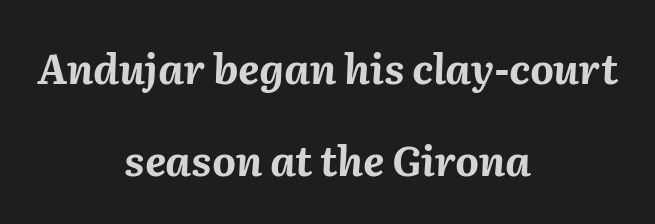
{"italic": "yes", "lean": "right", "slant_degrees": 2, "bold": "yes", "weight": "bold", "width": "normal", "stroke_contrast": "medium", "x_height": "medium", "monospaced": "no", "underline": "no", "align": "center", "line_spacing": "loose", "line_spacing_ratio": 2.24, "letter_spacing": "normal", "letter_spacing_em": 0.0, "glyph_px": 41}
